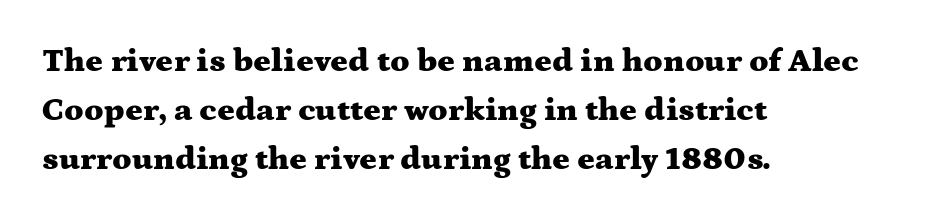
The image shows 33 px heavy, wide serif type, upright; set left-aligned, normal line spacing (1.49x), normal letter spacing, not underlined; medium stroke contrast and a medium x-height.
